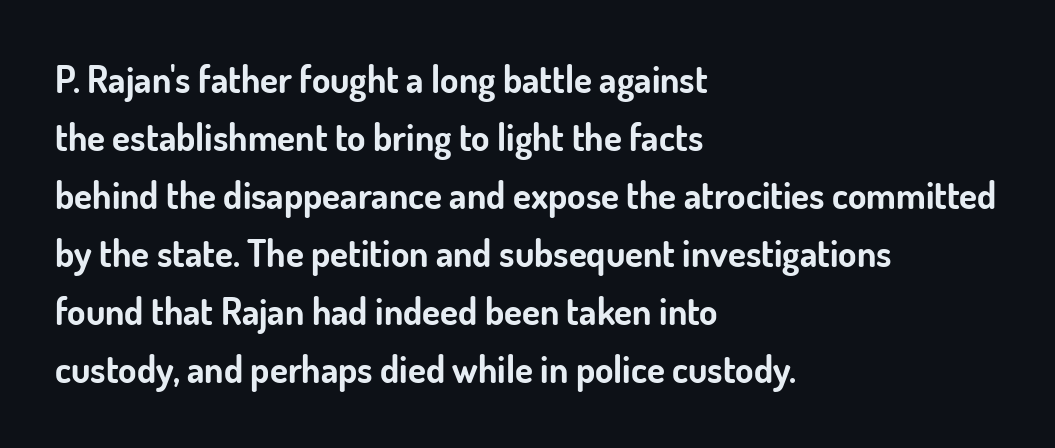
Notice how the stems are strictly vertical — no italics here. These lines keep a tight, regular rhythm from letter to letter. These lines carry a lot of weight — the face is fully bold. Casual observation: everything's shoved over to the left. The letters carry no serifs — their stems end cleanly without finishing strokes. Do the characters align in a grid? No, the font is proportional.
